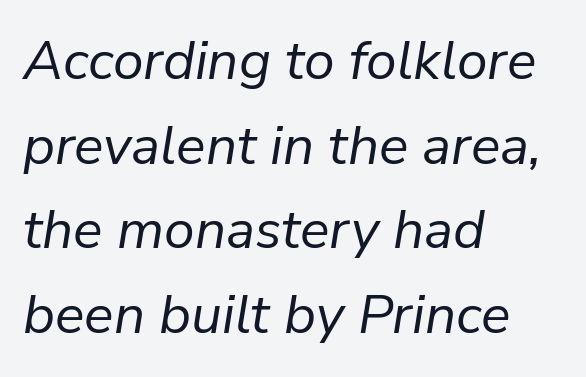
{"italic": "yes", "lean": "right", "slant_degrees": 9, "bold": "no", "weight": "regular", "width": "normal", "stroke_contrast": "low", "x_height": "medium", "monospaced": "no", "underline": "no", "align": "left", "line_spacing": "normal", "line_spacing_ratio": 1.54, "letter_spacing": "normal", "letter_spacing_em": 0.0, "glyph_px": 55}
